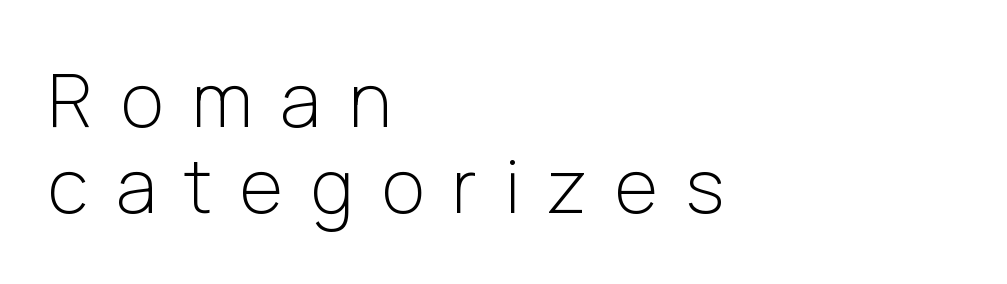
Underlining? Definitely not there. The rendering uses natural spacing where letterforms have individual widths. Words appear elongated and porous because spacing is wide. Weight: in the light-to-regular range. The letters stand straight up with perfectly vertical stems. The designer went with a sans here, leaving each stem footless.
